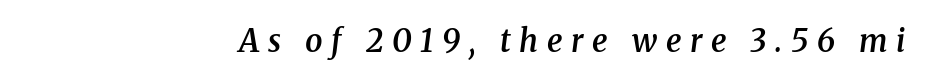
{"serif": "yes", "italic": "yes", "lean": "right", "slant_degrees": 8, "bold": "semi", "weight": "semibold", "width": "normal", "stroke_contrast": "medium", "x_height": "medium", "monospaced": "no", "underline": "no", "letter_spacing": "wide", "letter_spacing_em": 0.28, "glyph_px": 31}
